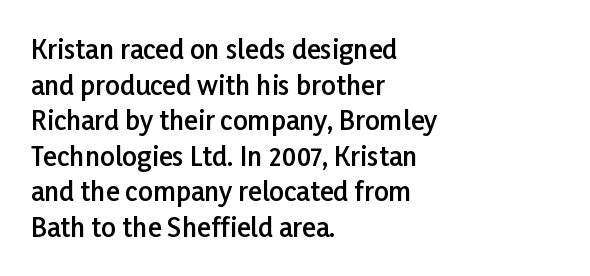
{"italic": "no", "bold": "semi", "underline": "no", "align": "left", "line_spacing": "normal", "line_spacing_ratio": 1.37, "letter_spacing": "normal", "letter_spacing_em": 0.0, "glyph_px": 26}
